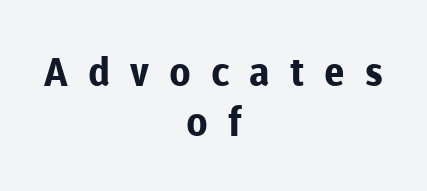
{"serif": "no", "italic": "no", "bold": "yes", "weight": "bold", "width": "normal", "stroke_contrast": "low", "x_height": "medium", "monospaced": "no", "underline": "no", "align": "center", "line_spacing": "normal", "line_spacing_ratio": 1.25, "letter_spacing": "wide", "letter_spacing_em": 0.5, "glyph_px": 40}
